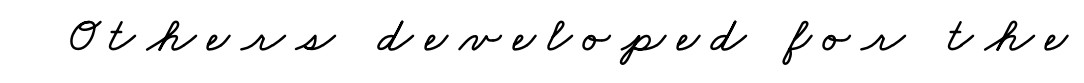
Bare-footed words on every line. This rendering widens character spacing well past its baseline value. The letters advance in unequal steps, a hallmark of proportional type.
